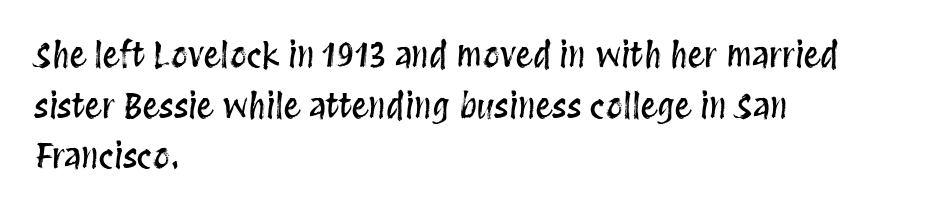
The image shows 34 px condensed type, upright; set left-aligned, normal line spacing (1.49x), normal letter spacing, not underlined; medium stroke contrast and a large x-height.
